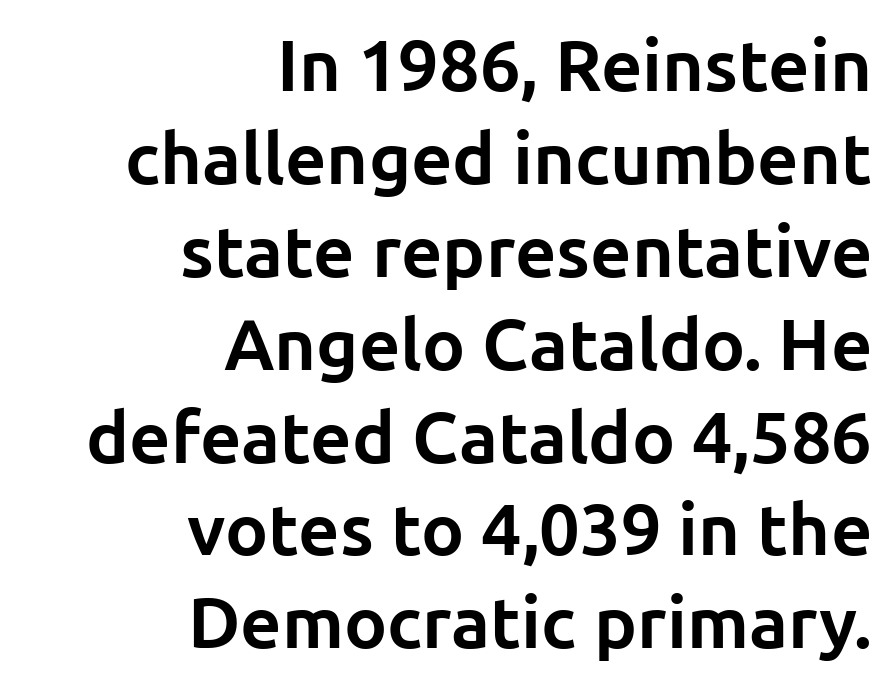
Q: Is the text bold? A: Yes.
Q: Is the text italic (slanted)? A: No, it is upright.
Q: Is the typeface a serif or a sans-serif typeface? A: Sans-serif.
Q: Is the text underlined? A: No.
Q: How is the paragraph aligned? A: Right-aligned.
Q: Is the spacing between letters normal or unusually wide? A: Normal.
Q: Is the spacing between lines tight, normal or loose? A: Normal.
Q: Width (condensed, normal, or wide)? A: Normal.
Q: Stroke contrast? A: Low.
Q: x-height? A: Medium.
Q: Monospaced? A: No.
